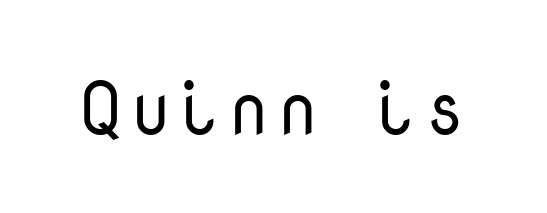
Q: Is the text bold? A: No.
Q: Is the text italic (slanted)? A: No, it is upright.
Q: Is the typeface a serif or a sans-serif typeface? A: Sans-serif.
Q: Is the text underlined? A: No.
Q: Width (condensed, normal, or wide)? A: Normal.
Q: Stroke contrast? A: Low.
Q: x-height? A: Medium.
Q: Monospaced? A: Yes.
